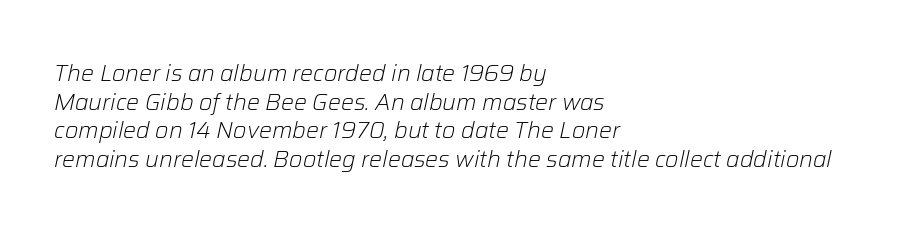
The image shows 23 px text type, italic (leaning right); set left-aligned, normal line spacing (1.25x), normal letter spacing, not underlined.
